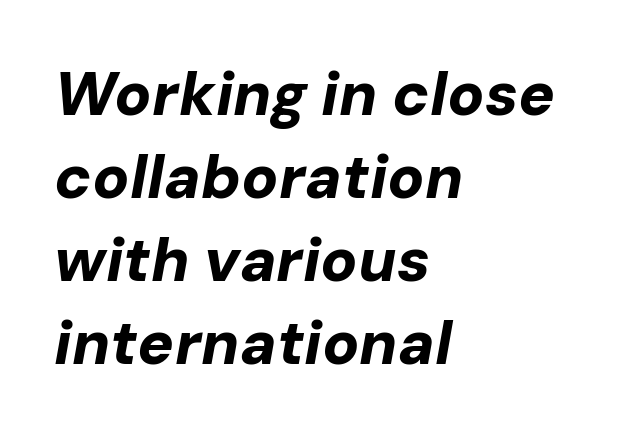
Q: Is the text bold? A: Yes.
Q: Is the text italic (slanted)? A: Yes, it leans right by about 10 degrees.
Q: Is the text underlined? A: No.
Q: How is the paragraph aligned? A: Left-aligned.
Q: Is the spacing between letters normal or unusually wide? A: Normal.
Q: Is the spacing between lines tight, normal or loose? A: Normal.
Q: Width (condensed, normal, or wide)? A: Normal.
Q: Stroke contrast? A: Low.
Q: x-height? A: Medium.
Q: Monospaced? A: No.
